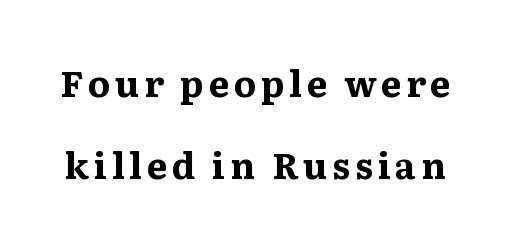
Q: Is the text bold? A: Yes.
Q: Is the text italic (slanted)? A: No, it is upright.
Q: Is the typeface a serif or a sans-serif typeface? A: Serif.
Q: Is the text underlined? A: No.
Q: Is the spacing between lines tight, normal or loose? A: Loose.
Q: Width (condensed, normal, or wide)? A: Wide.
Q: Stroke contrast? A: Medium.
Q: x-height? A: Medium.
Q: Monospaced? A: No.
